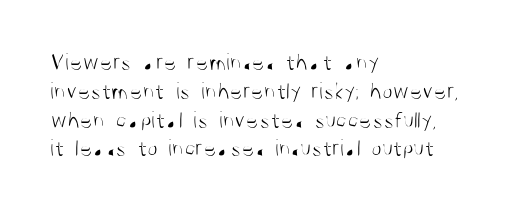
{"italic": "no", "bold": "no", "underline": "no", "align": "left", "line_spacing_ratio": 1.2, "letter_spacing": "normal", "letter_spacing_em": 0.0, "glyph_px": 24}
